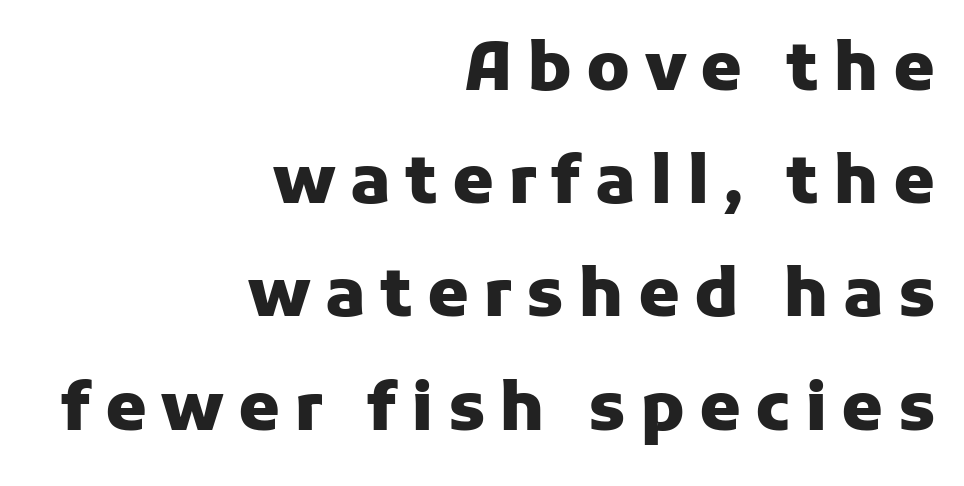
Q: Is the text bold? A: Yes.
Q: Is the text italic (slanted)? A: No, it is upright.
Q: Is the typeface a serif or a sans-serif typeface? A: Sans-serif.
Q: Is the text underlined? A: No.
Q: How is the paragraph aligned? A: Right-aligned.
Q: Is the spacing between letters normal or unusually wide? A: Unusually wide.
Q: Is the spacing between lines tight, normal or loose? A: Normal.
Q: Width (condensed, normal, or wide)? A: Normal.
Q: Stroke contrast? A: Low.
Q: x-height? A: Medium.
Q: Monospaced? A: No.
